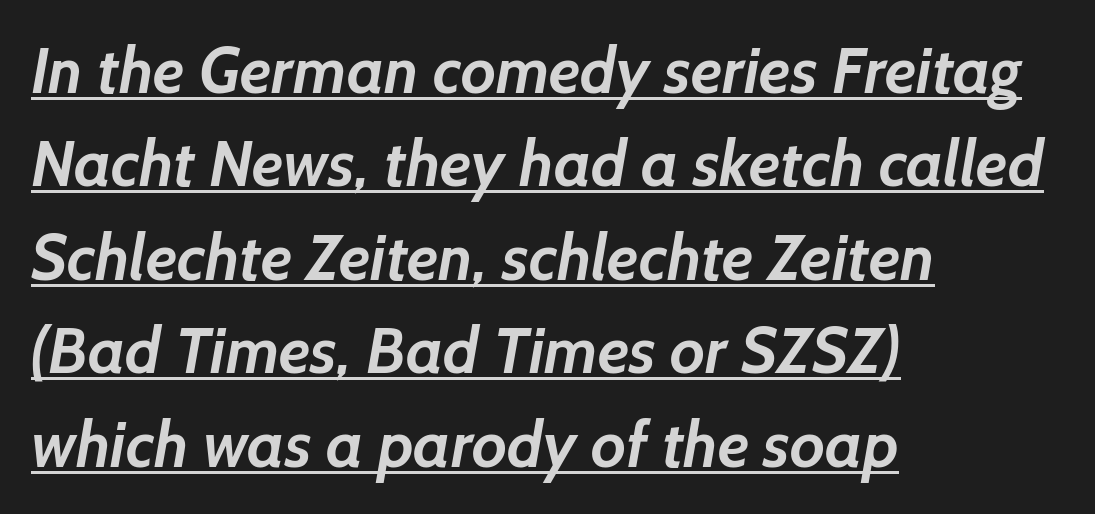
Typographically, this falls in the sans-serif category. The words here are underlined. The passage shown is emphatically bold. Vertically, the passage feels balanced, rows spaced as you'd expect. Nobody touched the tracking dial on this one.
